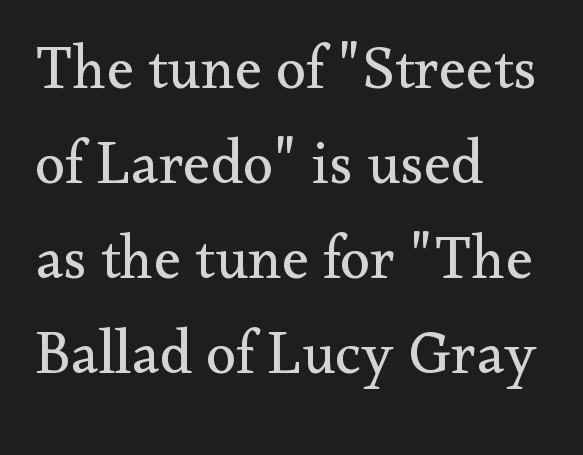
The image shows 61 px regular-weight serif type, upright; set left-aligned, normal line spacing (1.56x), normal letter spacing, not underlined; medium stroke contrast and a small x-height.
